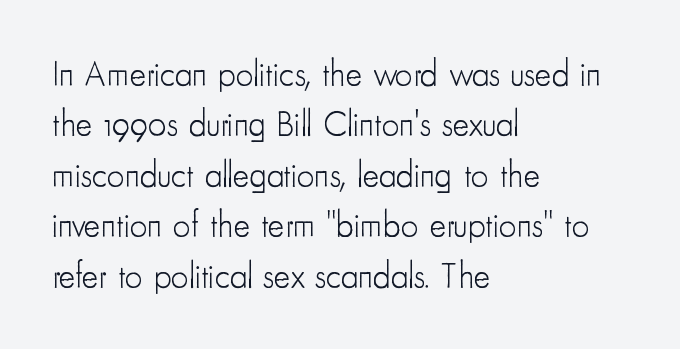
Q: Is the text bold? A: No.
Q: Is the text italic (slanted)? A: No, it is upright.
Q: Is the typeface a serif or a sans-serif typeface? A: Sans-serif.
Q: Is the text underlined? A: No.
Q: How is the paragraph aligned? A: Left-aligned.
Q: Is the spacing between letters normal or unusually wide? A: Normal.
Q: Is the spacing between lines tight, normal or loose? A: Normal.
Q: Width (condensed, normal, or wide)? A: Condensed.
Q: Stroke contrast? A: Low.
Q: x-height? A: Small.
Q: Monospaced? A: No.
